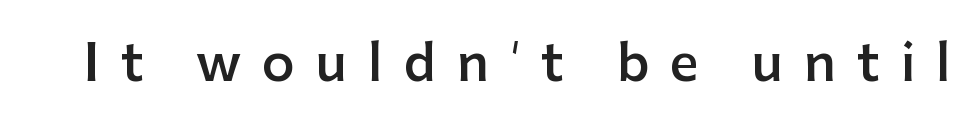
Quick note: underline off. The type family on display is of the sans-serif kind. The face used here is proportionally spaced, like ordinary book or web type. The type is letterspaced generously, with wide tracking. In terms of weight, the rendering is demibold, just under bold.
